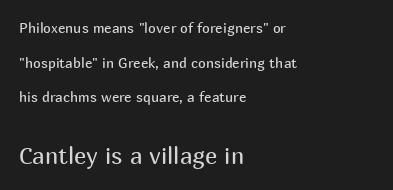
{"italic": "no", "bold": "no", "underline": "no", "align": "left", "line_spacing": "loose", "line_spacing_ratio": 2.47, "letter_spacing": "normal", "letter_spacing_em": 0.0, "larger_block": "second", "size_ratio": 1.64, "glyph_px": 23}
